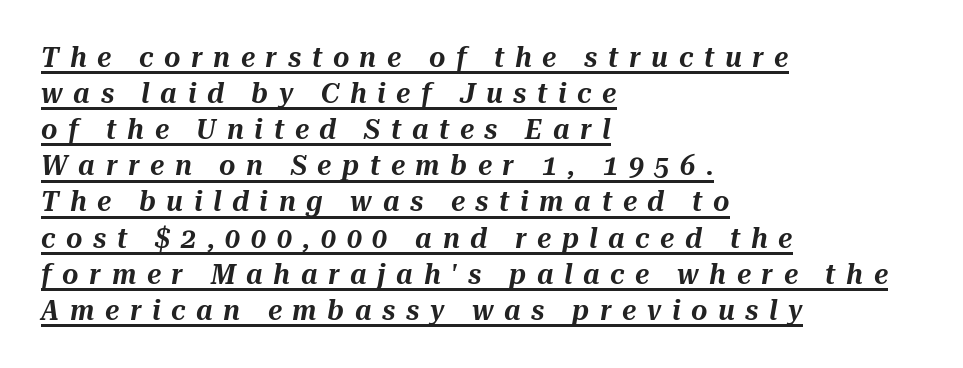
{"italic": "yes", "lean": "right", "slant_degrees": 10, "width": "normal", "stroke_contrast": "medium", "x_height": "medium", "monospaced": "no", "underline": "yes", "align": "left", "line_spacing": "normal", "line_spacing_ratio": 1.29, "letter_spacing": "wide", "letter_spacing_em": 0.38, "glyph_px": 28}
